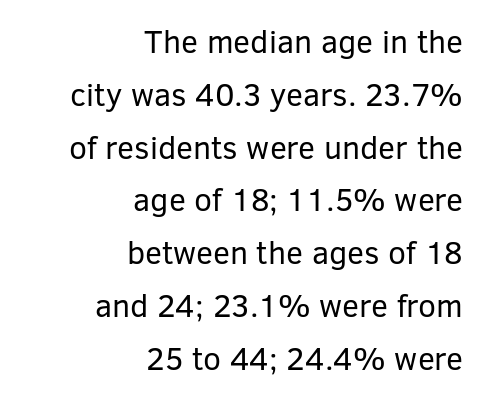
Q: Is the text bold? A: No.
Q: Is the text italic (slanted)? A: No, it is upright.
Q: Is the typeface a serif or a sans-serif typeface? A: Sans-serif.
Q: Is the text underlined? A: No.
Q: How is the paragraph aligned? A: Right-aligned.
Q: Is the spacing between letters normal or unusually wide? A: Normal.
Q: Is the spacing between lines tight, normal or loose? A: Normal.
Q: Width (condensed, normal, or wide)? A: Normal.
Q: Stroke contrast? A: Low.
Q: x-height? A: Medium.
Q: Monospaced? A: No.
